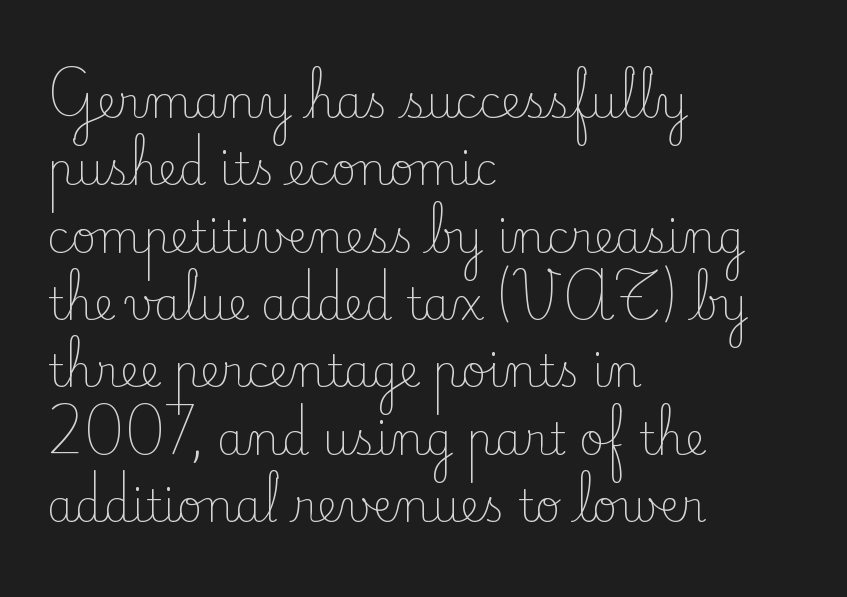
Q: Is the text bold? A: No.
Q: Is the text italic (slanted)? A: No, it is upright.
Q: Is the typeface a serif or a sans-serif typeface? A: Serif.
Q: Is the text underlined? A: No.
Q: How is the paragraph aligned? A: Left-aligned.
Q: Is the spacing between letters normal or unusually wide? A: Normal.
Q: Is the spacing between lines tight, normal or loose? A: Normal.
Q: Width (condensed, normal, or wide)? A: Normal.
Q: Stroke contrast? A: Low.
Q: x-height? A: Small.
Q: Monospaced? A: No.
